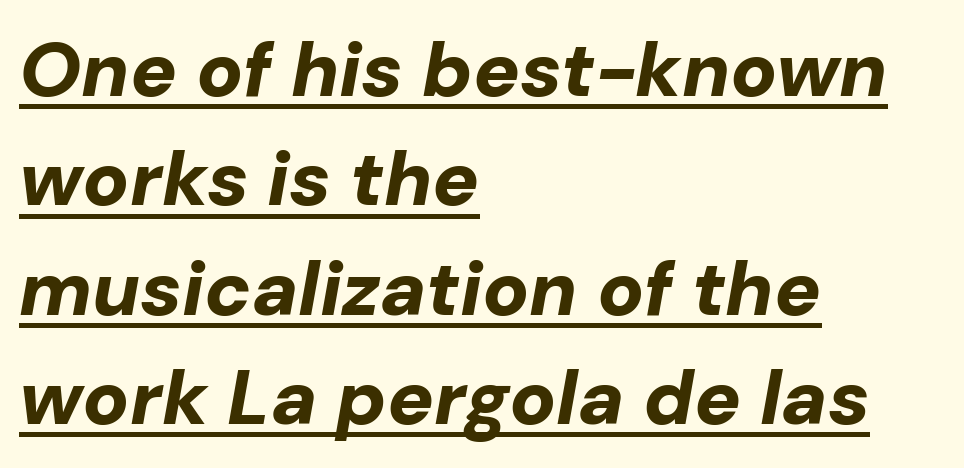
{"italic": "yes", "lean": "right", "slant_degrees": 10, "bold": "yes", "weight": "bold", "width": "normal", "stroke_contrast": "low", "x_height": "medium", "monospaced": "no", "underline": "yes", "align": "left", "line_spacing": "normal", "line_spacing_ratio": 1.42, "letter_spacing": "normal", "letter_spacing_em": 0.0, "glyph_px": 77}
